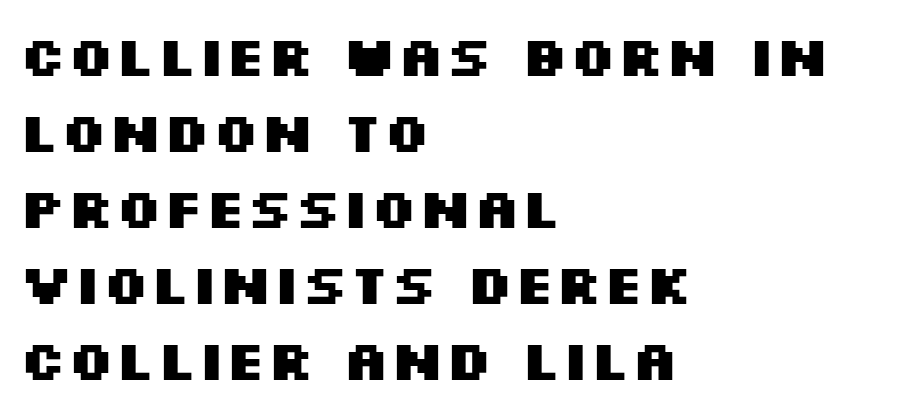
Q: Is the text bold? A: Yes.
Q: Is the text italic (slanted)? A: No, it is upright.
Q: Is the typeface a serif or a sans-serif typeface? A: Sans-serif.
Q: Is the text underlined? A: No.
Q: How is the paragraph aligned? A: Left-aligned.
Q: Is the spacing between letters normal or unusually wide? A: Normal.
Q: Is the spacing between lines tight, normal or loose? A: Normal.
Q: Width (condensed, normal, or wide)? A: Wide.
Q: Stroke contrast? A: Medium.
Q: x-height? A: Large.
Q: Monospaced? A: No.
